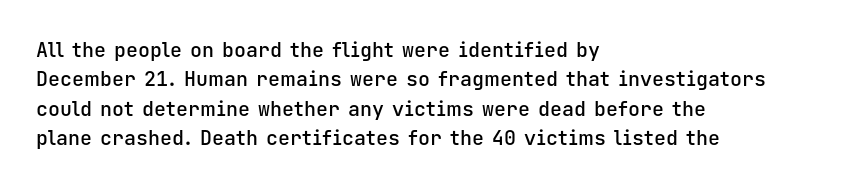
Q: Is the text bold? A: Semi-bold.
Q: Is the text italic (slanted)? A: No, it is upright.
Q: Is the text underlined? A: No.
Q: How is the paragraph aligned? A: Left-aligned.
Q: Is the spacing between letters normal or unusually wide? A: Normal.
Q: Is the spacing between lines tight, normal or loose? A: Normal.
